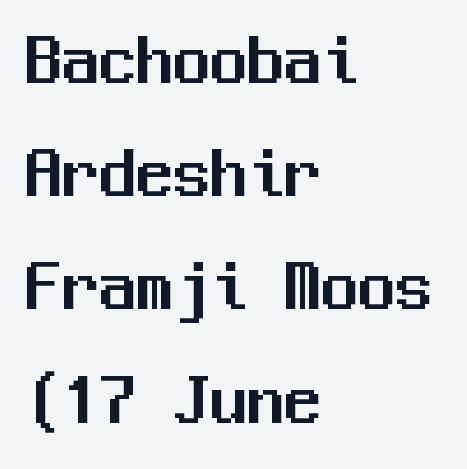
Quick note: not italic, upright. Check where the strokes stop: nothing finishes them off — pure sans. The line-height multiplier appears to be the usual default. Does extra space separate the letters? No, they use regular spacing. Typeset ragged right — the left edge is the straight one. Unmarked baselines from the first word to the last.
